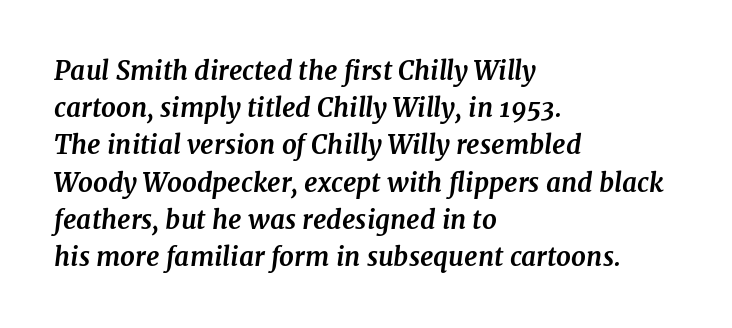
{"italic": "yes", "lean": "right", "slant_degrees": 7, "bold": "yes", "underline": "no", "align": "left", "line_spacing": "normal", "line_spacing_ratio": 1.43, "letter_spacing": "normal", "letter_spacing_em": 0.0, "glyph_px": 26}
